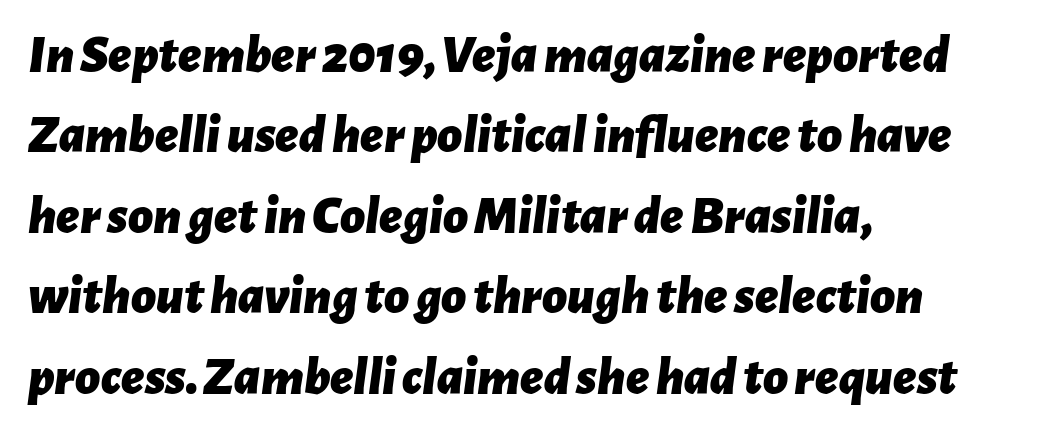
{"italic": "yes", "lean": "right", "slant_degrees": 7, "bold": "yes", "weight": "bold", "width": "normal", "stroke_contrast": "low", "x_height": "medium", "monospaced": "no", "underline": "no", "align": "left", "line_spacing": "normal", "line_spacing_ratio": 1.49, "letter_spacing": "normal", "letter_spacing_em": 0.0, "glyph_px": 54}
